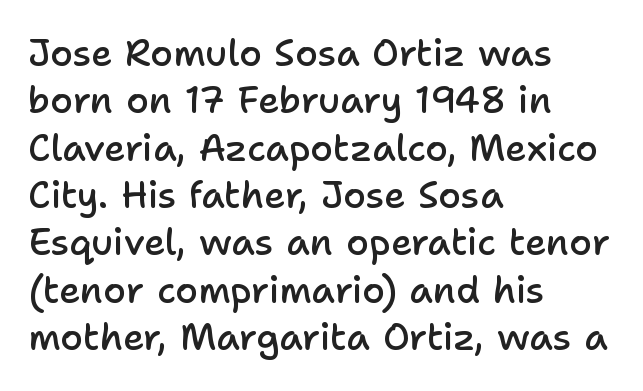
Q: Is the text bold? A: Semi-bold.
Q: Is the text italic (slanted)? A: No, it is upright.
Q: Is the typeface a serif or a sans-serif typeface? A: Sans-serif.
Q: Is the text underlined? A: No.
Q: How is the paragraph aligned? A: Left-aligned.
Q: Is the spacing between letters normal or unusually wide? A: Normal.
Q: Is the spacing between lines tight, normal or loose? A: Normal.
Q: Width (condensed, normal, or wide)? A: Normal.
Q: Stroke contrast? A: Low.
Q: x-height? A: Medium.
Q: Monospaced? A: No.
